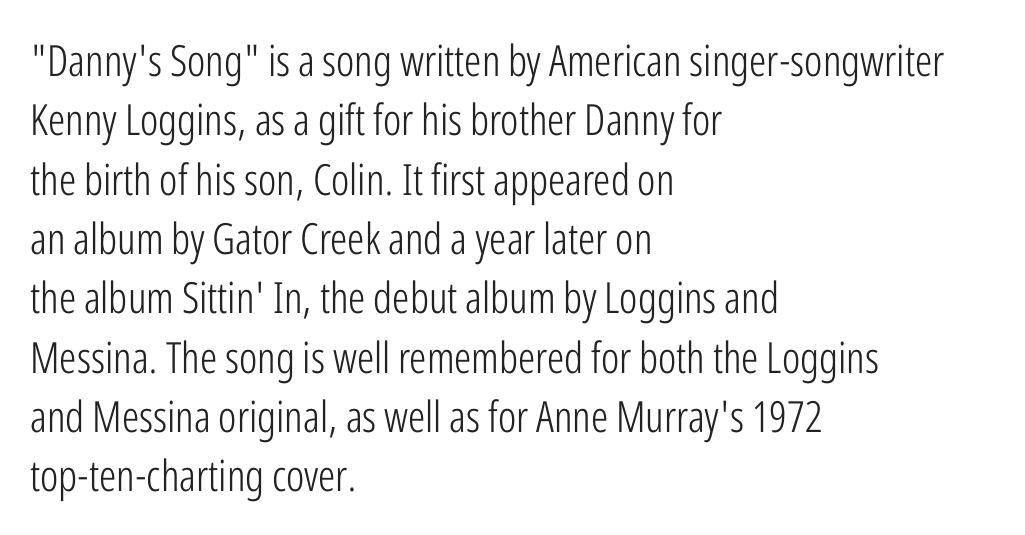
The rendering uses a moderate line-height, typical for paragraphs. This reads as an unemphasized weight, regular at the heaviest. Line starts are locked; line ends wander. Bare-footed words on every line. Ordinary non-slanted type is in use. How are the letters spaced? Ordinarily, with no added tracking.
